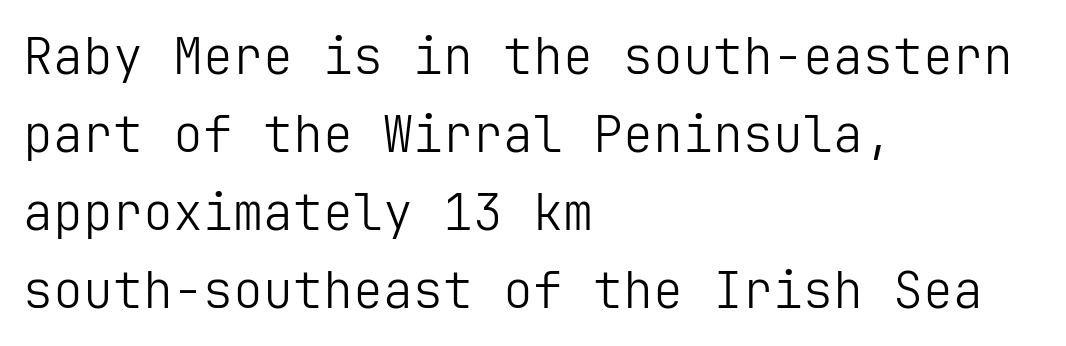
{"serif": "no", "italic": "no", "bold": "no", "weight": "light", "width": "normal", "stroke_contrast": "low", "x_height": "medium", "underline": "no", "align": "left", "line_spacing": "normal", "line_spacing_ratio": 1.56, "letter_spacing": "normal", "letter_spacing_em": 0.0, "glyph_px": 50}
